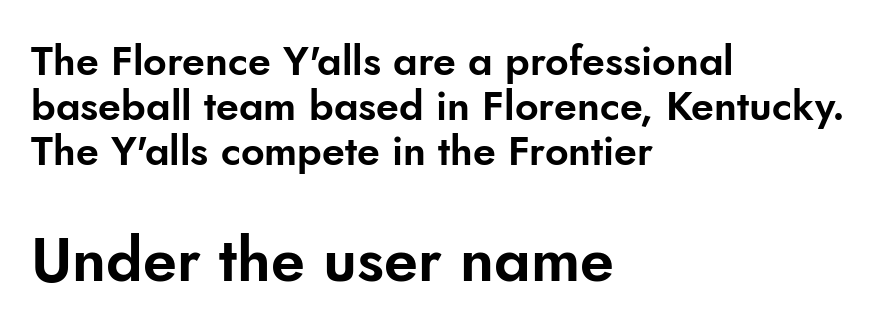
Tracking here is standard; glyphs follow each other at the usual distance. No italicization has been applied; the sample stays upright. I'd call this a sans setting — the letters go barefoot. Does the leading feel generous? Not at all — it's pinched. The more generous point size was reserved for the lower chunk. Underlining? Definitely not there.
